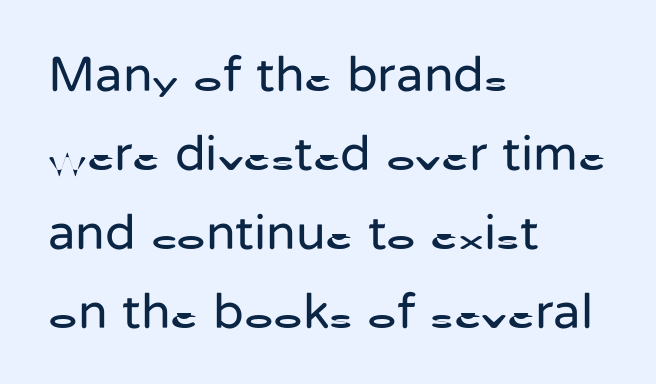
The gap between lines stays unmarked. The letters advance in unequal steps, a hallmark of proportional type. The rows are spaced the way most documents space them. The typesetter chose a ragged-right arrangement here.
